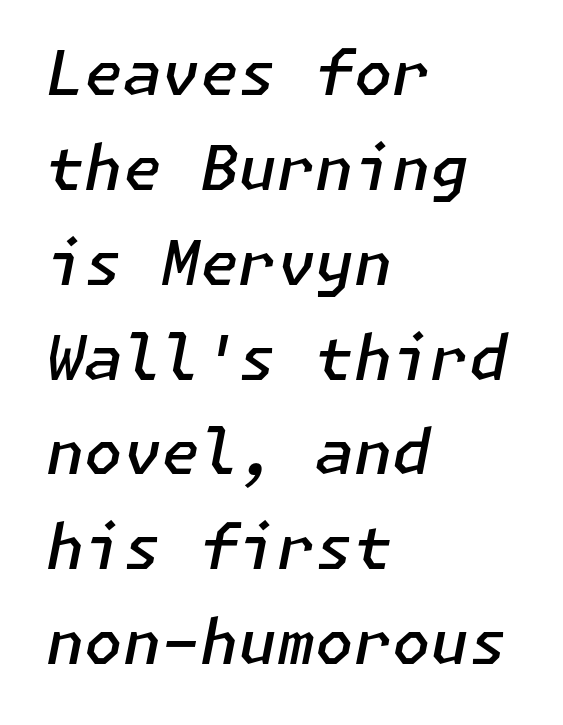
The image shows 62 px semibold type, italic (leaning right); set left-aligned, normal line spacing (1.53x), normal letter spacing, not underlined; low stroke contrast and a medium x-height.
